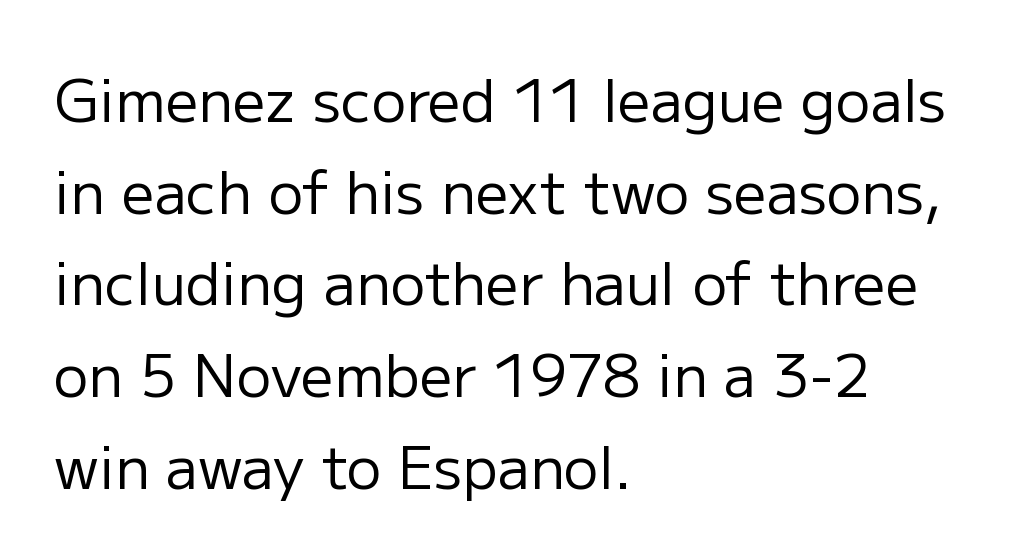
Q: Is the text bold? A: No.
Q: Is the text italic (slanted)? A: No, it is upright.
Q: Is the typeface a serif or a sans-serif typeface? A: Sans-serif.
Q: Is the text underlined? A: No.
Q: How is the paragraph aligned? A: Left-aligned.
Q: Is the spacing between letters normal or unusually wide? A: Normal.
Q: Is the spacing between lines tight, normal or loose? A: Normal.
Q: Width (condensed, normal, or wide)? A: Normal.
Q: Stroke contrast? A: Low.
Q: x-height? A: Medium.
Q: Monospaced? A: No.
